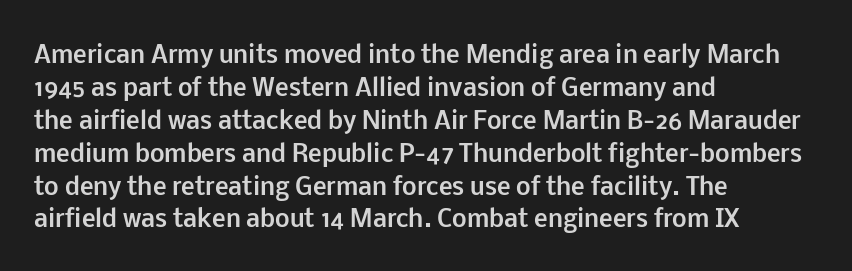
Q: Is the text bold? A: Yes.
Q: Is the text italic (slanted)? A: No, it is upright.
Q: Is the text underlined? A: No.
Q: How is the paragraph aligned? A: Left-aligned.
Q: Is the spacing between letters normal or unusually wide? A: Normal.
Q: Is the spacing between lines tight, normal or loose? A: Normal.
